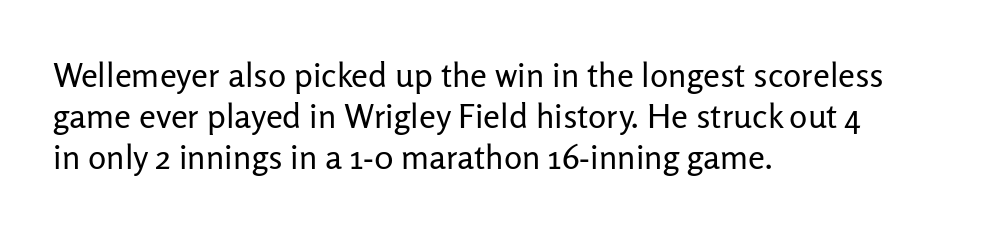
Ink coverage per letter is moderate at most. The paragraph has a hard left edge and a soft right edge. Beneath every word, the page is bare. Nope, no serifs anywhere on these letters. Think of a printed novel: that variable character pitch is what you see here.
